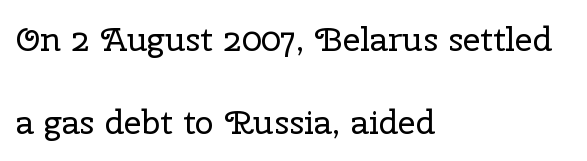
{"serif": "yes", "italic": "no", "bold": "no", "weight": "regular", "width": "normal", "stroke_contrast": "low", "x_height": "medium", "monospaced": "no", "underline": "no", "align": "left", "line_spacing": "loose", "line_spacing_ratio": 2.43, "letter_spacing": "normal", "letter_spacing_em": 0.0, "glyph_px": 34}
